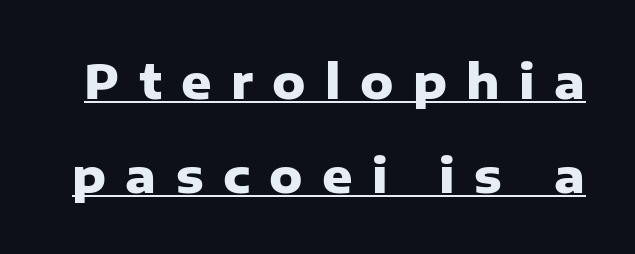
Looks like regular typesetting: each glyph gets only the width it needs. You could fit nearly another row in the gap between these rows. Loose tracking; the words dissolve into strings of separated letters. Posture: upright roman. Classification — sans serif.
